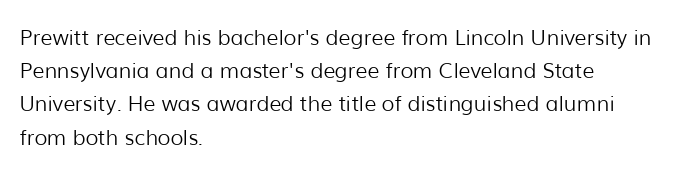
The face looks like a standard text weight, possibly lighter. Short and long lines alike share a common starting point at left. Vertically, the passage feels balanced, rows spaced as you'd expect. A bare baseline throughout the passage. Here the glyphs are tracked normally, forming tight word shapes.
